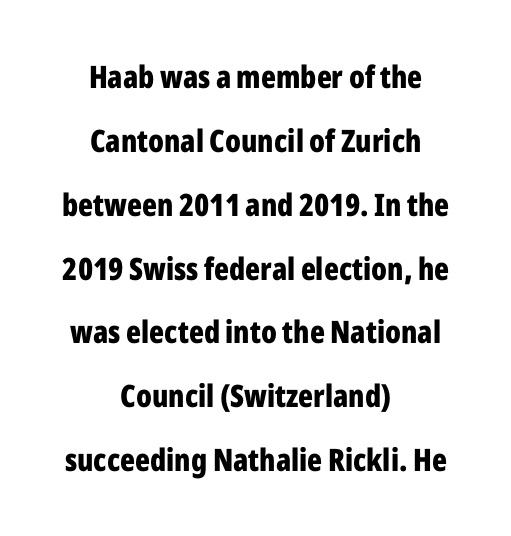
Q: Is the text bold? A: Yes.
Q: Is the text italic (slanted)? A: No, it is upright.
Q: Is the typeface a serif or a sans-serif typeface? A: Sans-serif.
Q: Is the text underlined? A: No.
Q: How is the paragraph aligned? A: Centered.
Q: Is the spacing between letters normal or unusually wide? A: Normal.
Q: Is the spacing between lines tight, normal or loose? A: Loose.
Q: Width (condensed, normal, or wide)? A: Condensed.
Q: Stroke contrast? A: Low.
Q: x-height? A: Medium.
Q: Monospaced? A: No.
